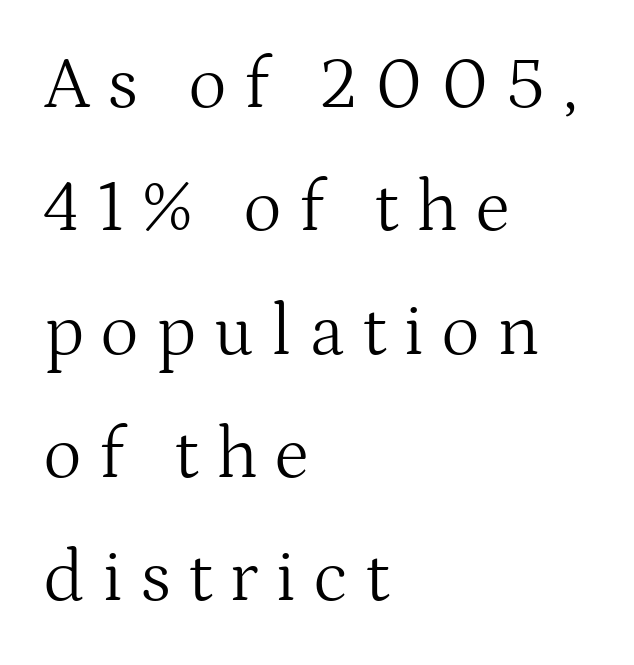
{"serif": "yes", "italic": "no", "bold": "no", "weight": "light", "width": "normal", "stroke_contrast": "medium", "x_height": "medium", "monospaced": "no", "underline": "no", "align": "left", "line_spacing": "normal", "line_spacing_ratio": 1.69, "letter_spacing": "wide", "letter_spacing_em": 0.24, "glyph_px": 73}
